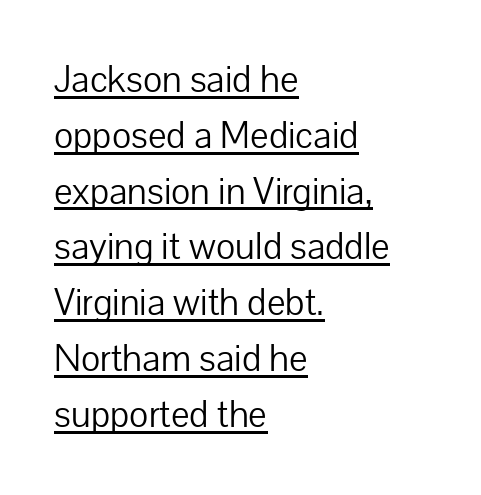
The letters sit at their default tracking, neither squeezed nor spread. Glance below the letters and you will spot a drawn line. Where is the straight margin? On the left. The designer went with a sans here, leaving each stem footless.
